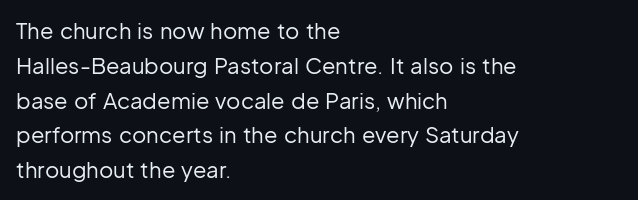
Q: Is the text bold? A: No.
Q: Is the text italic (slanted)? A: No, it is upright.
Q: Is the text underlined? A: No.
Q: How is the paragraph aligned? A: Left-aligned.
Q: Is the spacing between letters normal or unusually wide? A: Normal.
Q: Is the spacing between lines tight, normal or loose? A: Normal.
